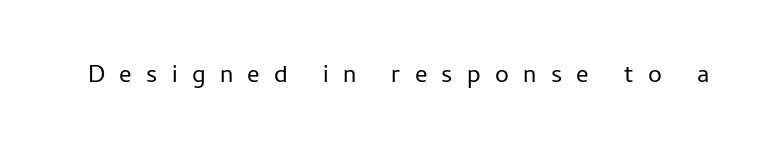
Q: Is the text bold? A: No.
Q: Is the text italic (slanted)? A: No, it is upright.
Q: Is the typeface a serif or a sans-serif typeface? A: Sans-serif.
Q: Is the text underlined? A: No.
Q: Is the spacing between letters normal or unusually wide? A: Unusually wide.
Q: Width (condensed, normal, or wide)? A: Normal.
Q: Stroke contrast? A: Low.
Q: x-height? A: Medium.
Q: Monospaced? A: No.
